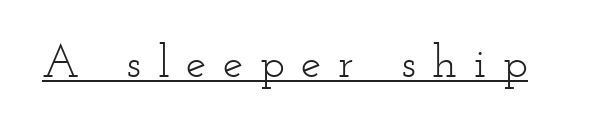
{"serif": "yes", "italic": "no", "bold": "no", "weight": "light", "width": "wide", "stroke_contrast": "low", "x_height": "small", "monospaced": "no", "underline": "yes", "letter_spacing": "wide", "letter_spacing_em": 0.36, "glyph_px": 46}
